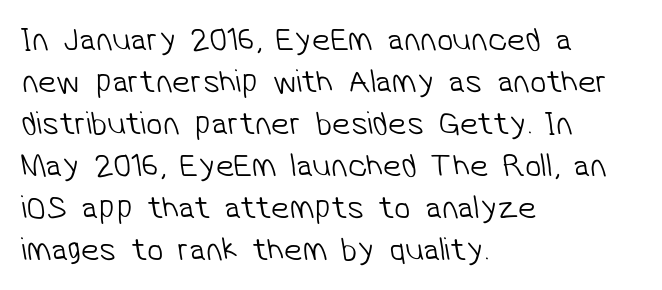
{"serif": "no", "bold": "no", "weight": "light", "width": "normal", "stroke_contrast": "low", "x_height": "medium", "monospaced": "no", "underline": "no", "align": "left", "line_spacing": "normal", "line_spacing_ratio": 1.27, "letter_spacing": "normal", "letter_spacing_em": 0.0, "glyph_px": 33}
